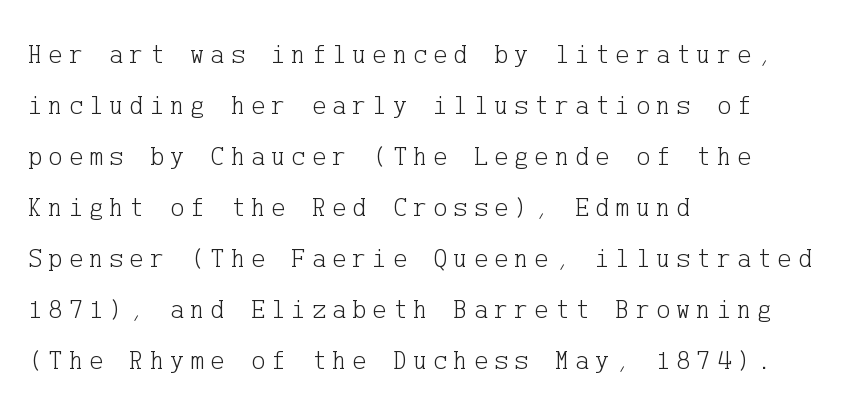
{"italic": "no", "bold": "no", "underline": "no", "align": "left", "line_spacing_ratio": 1.89, "letter_spacing": "wide", "letter_spacing_em": 0.22, "glyph_px": 27}
